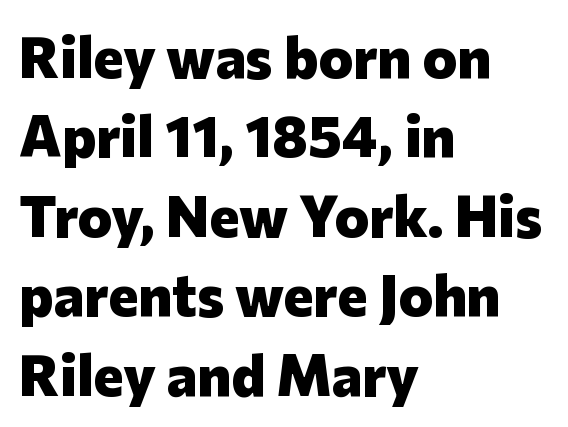
The image shows 58 px heavy sans-serif type, upright; set left-aligned, normal line spacing (1.37x), normal letter spacing, not underlined; low stroke contrast and a medium x-height.
